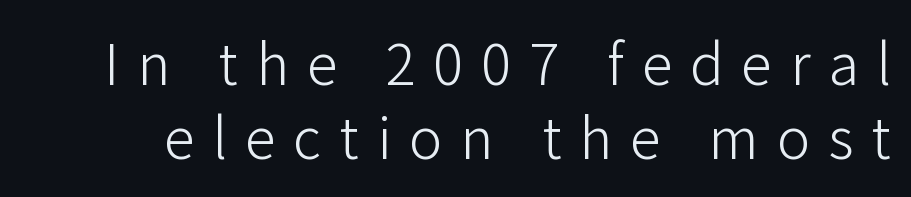
Q: Is the text bold? A: No.
Q: Is the text italic (slanted)? A: No, it is upright.
Q: Is the typeface a serif or a sans-serif typeface? A: Sans-serif.
Q: Is the text underlined? A: No.
Q: Is the spacing between letters normal or unusually wide? A: Unusually wide.
Q: Is the spacing between lines tight, normal or loose? A: Normal.
Q: Width (condensed, normal, or wide)? A: Normal.
Q: Stroke contrast? A: Low.
Q: x-height? A: Medium.
Q: Monospaced? A: No.
